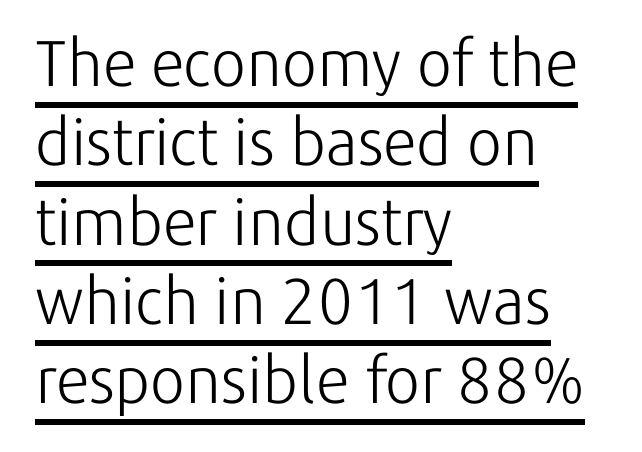
{"serif": "no", "italic": "no", "bold": "no", "weight": "light", "width": "normal", "stroke_contrast": "low", "x_height": "medium", "monospaced": "no", "underline": "yes", "align": "left", "line_spacing_ratio": 1.22, "letter_spacing": "normal", "letter_spacing_em": 0.0, "glyph_px": 65}
